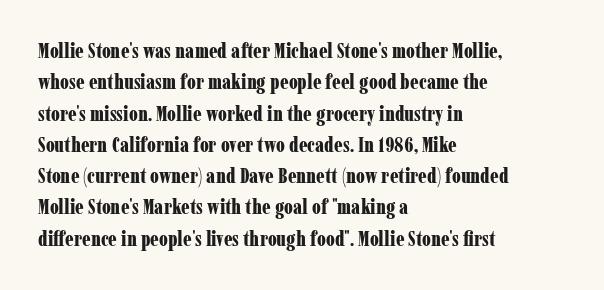
Q: Is the text bold? A: Yes.
Q: Is the text italic (slanted)? A: No, it is upright.
Q: Is the text underlined? A: No.
Q: How is the paragraph aligned? A: Left-aligned.
Q: Is the spacing between letters normal or unusually wide? A: Normal.
Q: Is the spacing between lines tight, normal or loose? A: Normal.
